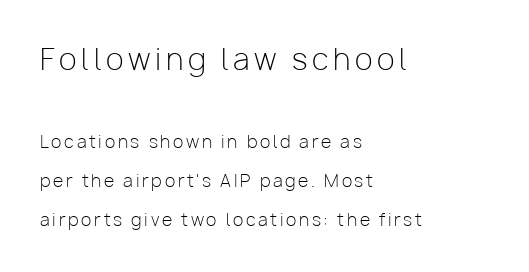
The passage is arranged the way most books set body copy — flush left. Bare-footed words on every line. Here the designer chose a conventional face with non-uniform glyph widths. Nothing sits at the stroke ends, so this counts as sans-serif. These glyphs show unthickened strokes, regular width or finer. The earlier block is typeset at a bigger size than the later block.
